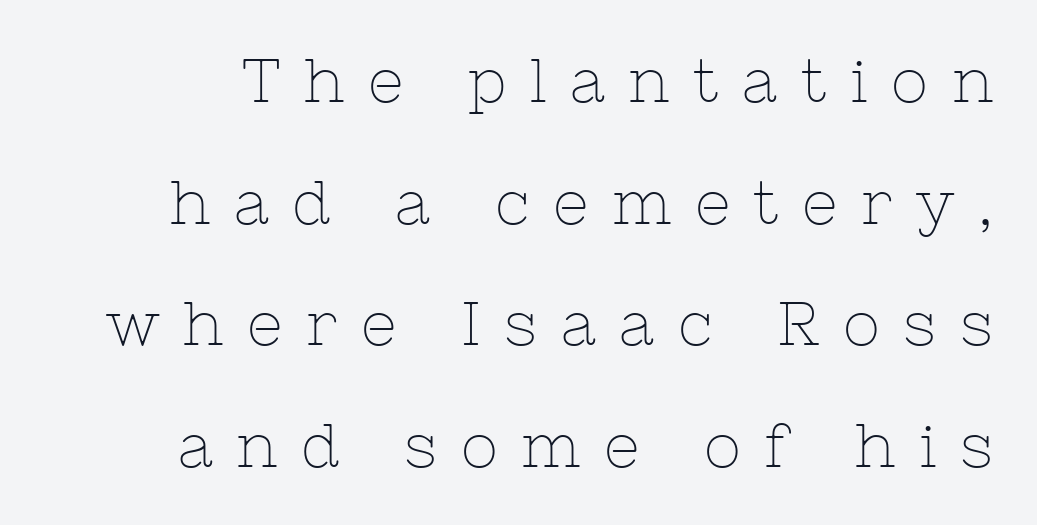
Q: Is the text bold? A: No.
Q: Is the text italic (slanted)? A: No, it is upright.
Q: Is the typeface a serif or a sans-serif typeface? A: Serif.
Q: Is the text underlined? A: No.
Q: Is the spacing between letters normal or unusually wide? A: Unusually wide.
Q: Is the spacing between lines tight, normal or loose? A: Loose.
Q: Width (condensed, normal, or wide)? A: Normal.
Q: Stroke contrast? A: Low.
Q: x-height? A: Medium.
Q: Monospaced? A: No.
